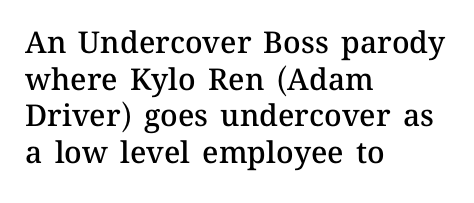
Every stem runs plumb, perpendicular to the baseline. Summary of weight: moderately heavy, a semibold. The baseline area is clear. Each word holds together tightly as a unit, with standard inter-letter gaps.
